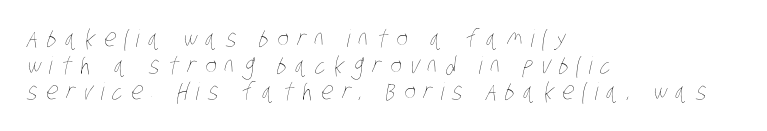
The image shows 24 px text type; set left-aligned, tight line spacing (1.11x), unusually wide letter spacing (+0.35 em), not underlined.
